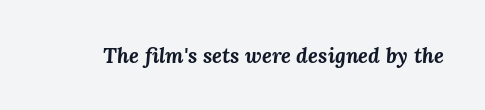
The image shows 21 px bold type, italic (leaning right); set normal letter spacing, not underlined.
